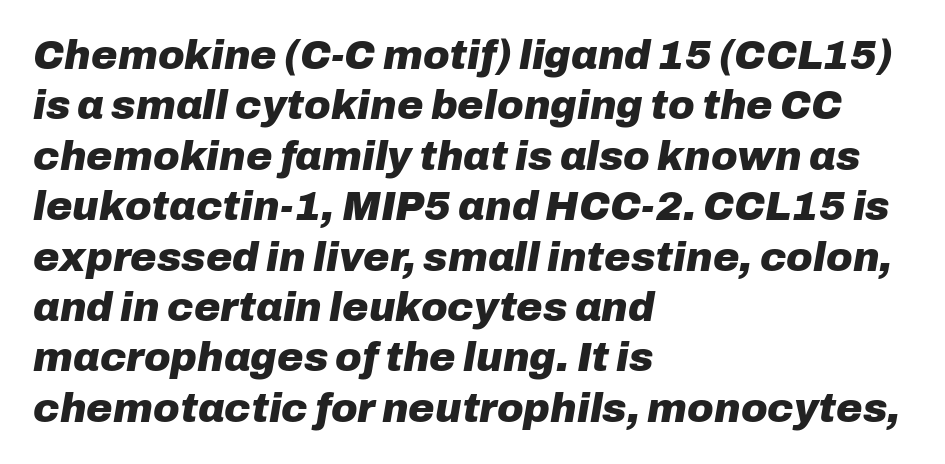
Q: Is the text bold? A: Yes.
Q: Is the text italic (slanted)? A: Yes, it leans right by about 10 degrees.
Q: Is the text underlined? A: No.
Q: How is the paragraph aligned? A: Left-aligned.
Q: Is the spacing between letters normal or unusually wide? A: Normal.
Q: Is the spacing between lines tight, normal or loose? A: Normal.
Q: Width (condensed, normal, or wide)? A: Normal.
Q: Stroke contrast? A: Low.
Q: x-height? A: Medium.
Q: Monospaced? A: No.
